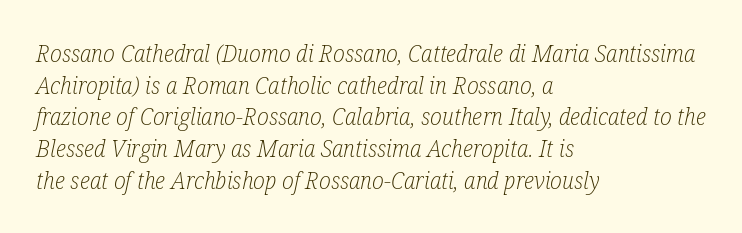
Caption: multi-line text, flush left, ragged right. Does the leading feel generous? No, just average. Here the glyphs are tracked normally, forming tight word shapes. The lettering tilts uniformly, giving the passage an italic look. Words float on clear page, feet unadorned.
